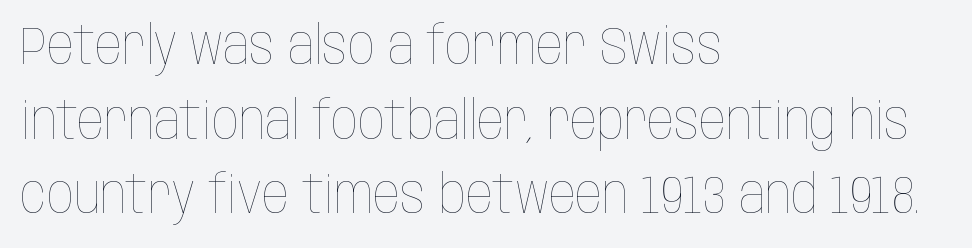
The image shows 53 px thin, condensed type, upright; set left-aligned, normal line spacing (1.41x), normal letter spacing, not underlined; low stroke contrast and a large x-height.
